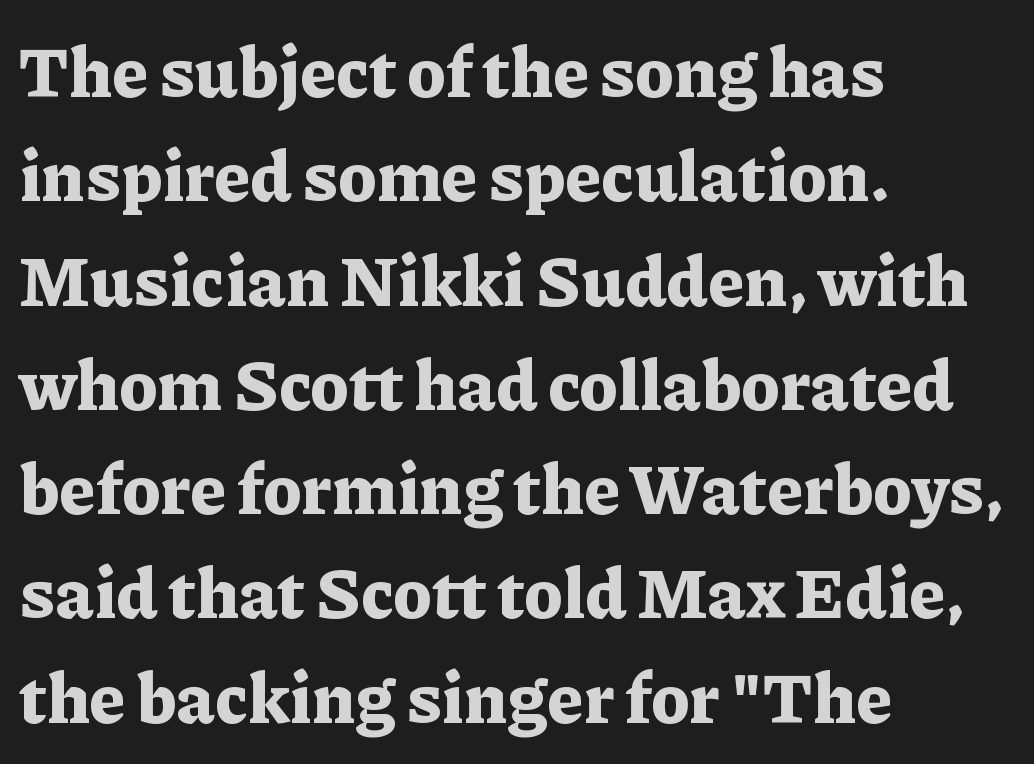
Pretty heavy lettering here — definitely bold. This sample is left-justified, so line endings fall wherever the words run out. Posture: straight, roman, zero tilt. Each letter keeps its own natural width here, so spacing adapts to shape. Letterform terminals end in serifs throughout the passage.
